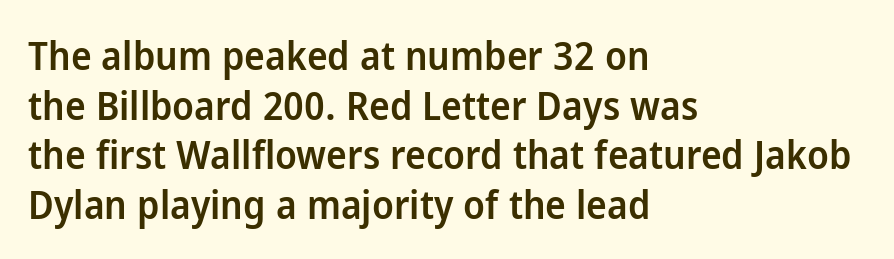
The image shows 39 px semibold sans-serif type, upright; set left-aligned, normal line spacing (1.27x), normal letter spacing, not underlined; low stroke contrast and a medium x-height.
